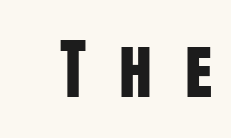
Q: Is the text italic (slanted)? A: No, it is upright.
Q: Is the typeface a serif or a sans-serif typeface? A: Sans-serif.
Q: Is the text underlined? A: No.
Q: Is the spacing between letters normal or unusually wide? A: Unusually wide.
Q: Width (condensed, normal, or wide)? A: Condensed.
Q: Stroke contrast? A: Low.
Q: x-height? A: Large.
Q: Monospaced? A: No.
